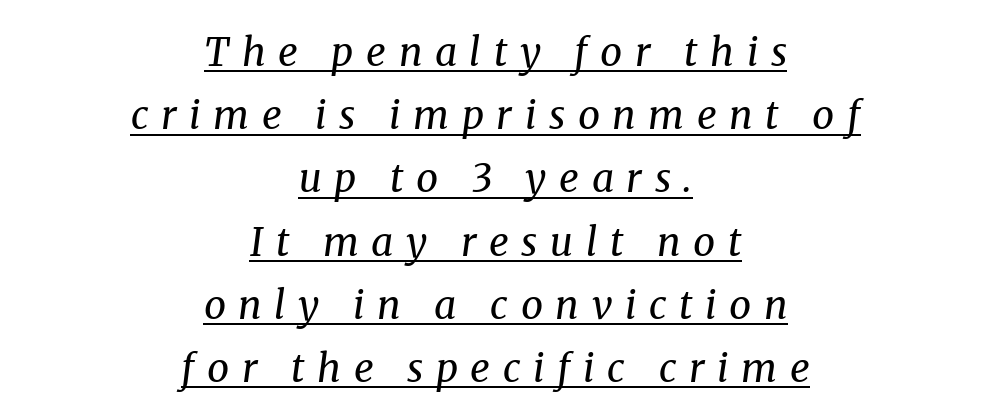
Q: Is the text bold? A: No.
Q: Is the text italic (slanted)? A: Yes, it leans right by about 8 degrees.
Q: Is the typeface a serif or a sans-serif typeface? A: Serif.
Q: Is the text underlined? A: Yes.
Q: How is the paragraph aligned? A: Centered.
Q: Is the spacing between letters normal or unusually wide? A: Unusually wide.
Q: Is the spacing between lines tight, normal or loose? A: Normal.
Q: Width (condensed, normal, or wide)? A: Normal.
Q: Stroke contrast? A: Medium.
Q: x-height? A: Medium.
Q: Monospaced? A: No.
